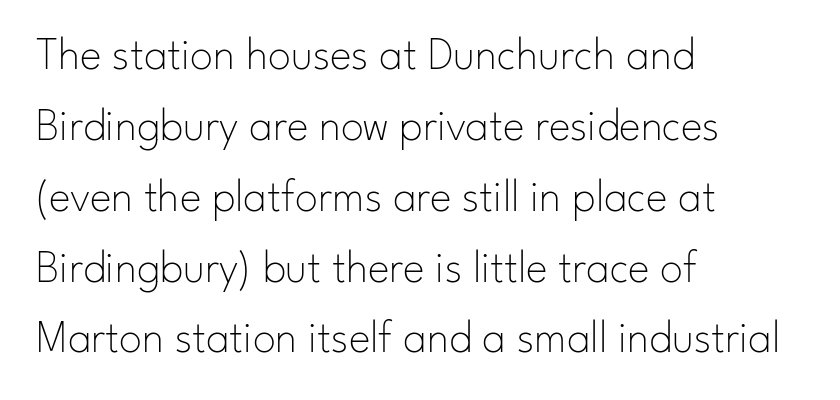
{"serif": "no", "italic": "no", "bold": "no", "weight": "thin", "width": "normal", "stroke_contrast": "low", "x_height": "small", "monospaced": "no", "underline": "no", "align": "left", "line_spacing": "normal", "line_spacing_ratio": 1.54, "letter_spacing": "normal", "letter_spacing_em": 0.0, "glyph_px": 46}
